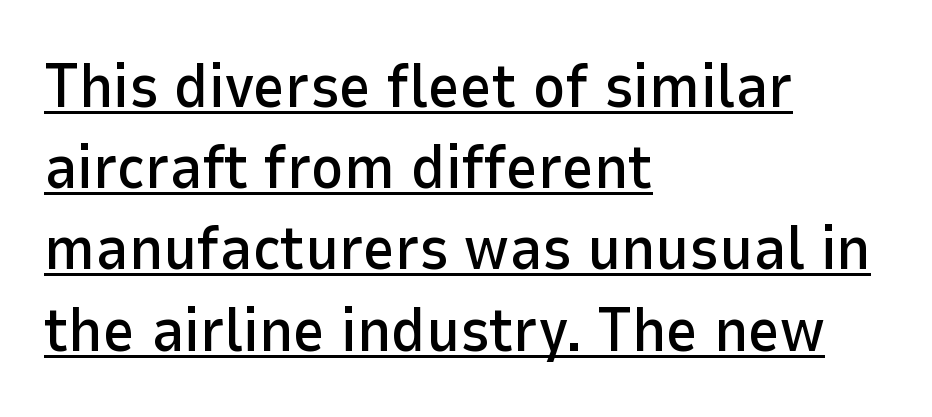
You can tell it's not italic because the verticals are truly vertical. Typographically, this falls in the sans-serif category. These lines are rendered in a variable-pitch font. The rendering uses a moderate line-height, typical for paragraphs. The glyphs are accompanied by a horizontal stroke just below them. The setting favours the left margin, as ordinary paragraphs usually do.
